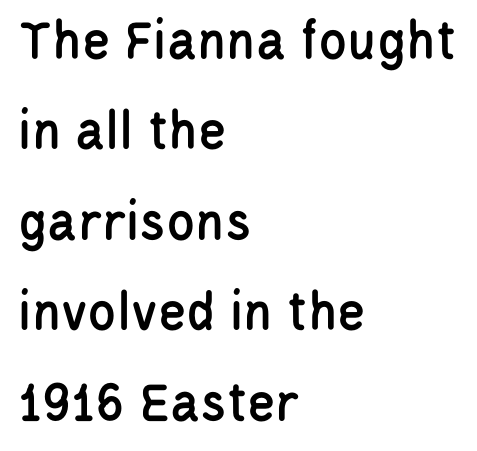
Q: Is the text italic (slanted)? A: No, it is upright.
Q: Is the typeface a serif or a sans-serif typeface? A: Sans-serif.
Q: Is the text underlined? A: No.
Q: How is the paragraph aligned? A: Left-aligned.
Q: Is the spacing between letters normal or unusually wide? A: Normal.
Q: Is the spacing between lines tight, normal or loose? A: Normal.
Q: Width (condensed, normal, or wide)? A: Condensed.
Q: Stroke contrast? A: Low.
Q: x-height? A: Large.
Q: Monospaced? A: No.
